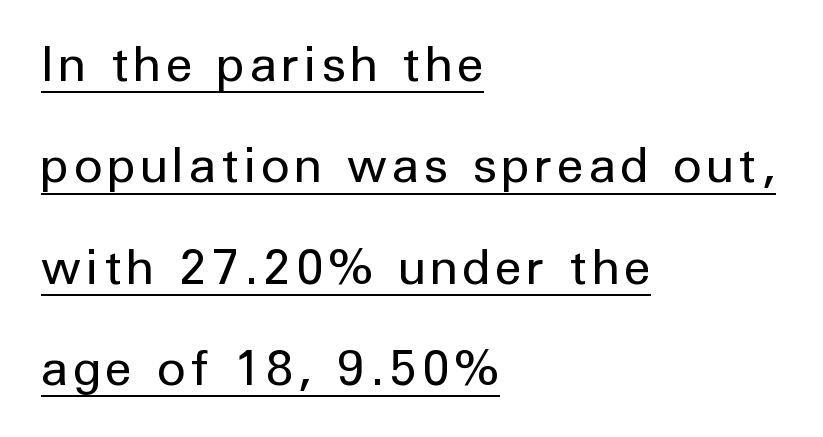
{"serif": "no", "italic": "no", "bold": "no", "weight": "regular", "width": "normal", "stroke_contrast": "low", "x_height": "medium", "monospaced": "no", "underline": "yes", "align": "left", "line_spacing": "loose", "line_spacing_ratio": 2.07, "glyph_px": 49}
